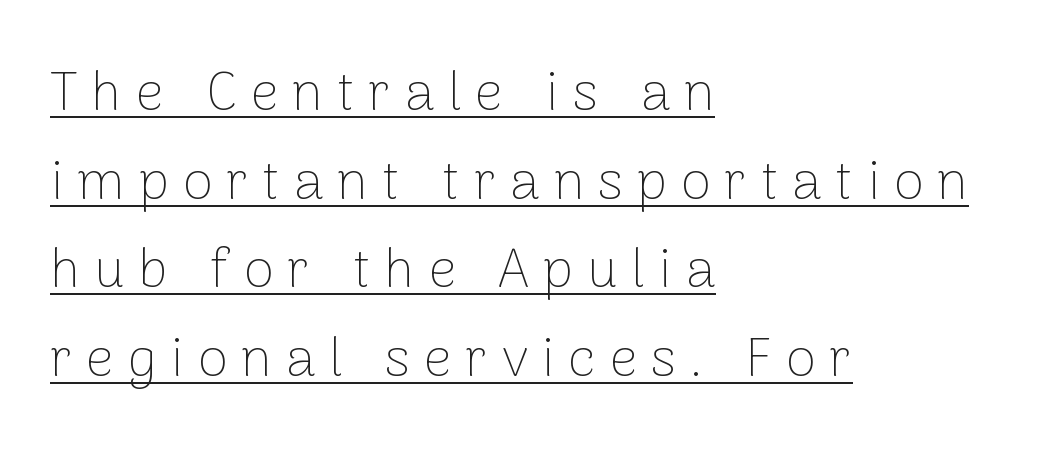
{"serif": "no", "italic": "no", "bold": "no", "weight": "thin", "width": "normal", "stroke_contrast": "low", "x_height": "medium", "monospaced": "no", "underline": "yes", "align": "left", "line_spacing": "normal", "line_spacing_ratio": 1.61, "letter_spacing": "wide", "letter_spacing_em": 0.25, "glyph_px": 55}
